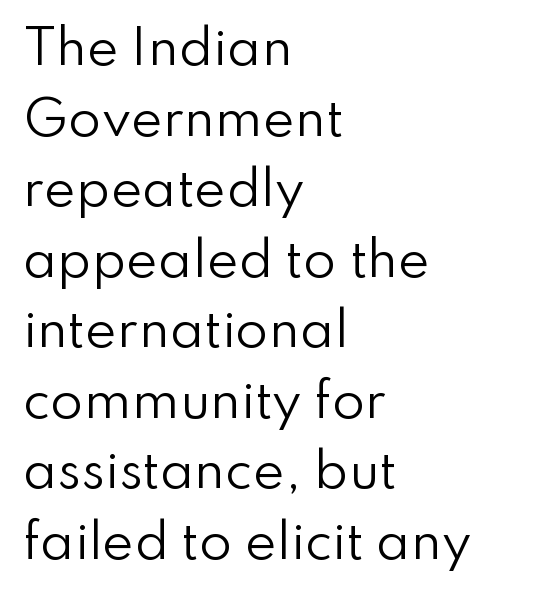
Q: Is the text bold? A: No.
Q: Is the text italic (slanted)? A: No, it is upright.
Q: Is the typeface a serif or a sans-serif typeface? A: Sans-serif.
Q: Is the text underlined? A: No.
Q: How is the paragraph aligned? A: Left-aligned.
Q: Is the spacing between letters normal or unusually wide? A: Normal.
Q: Is the spacing between lines tight, normal or loose? A: Normal.
Q: Width (condensed, normal, or wide)? A: Normal.
Q: Stroke contrast? A: Low.
Q: x-height? A: Small.
Q: Monospaced? A: No.
